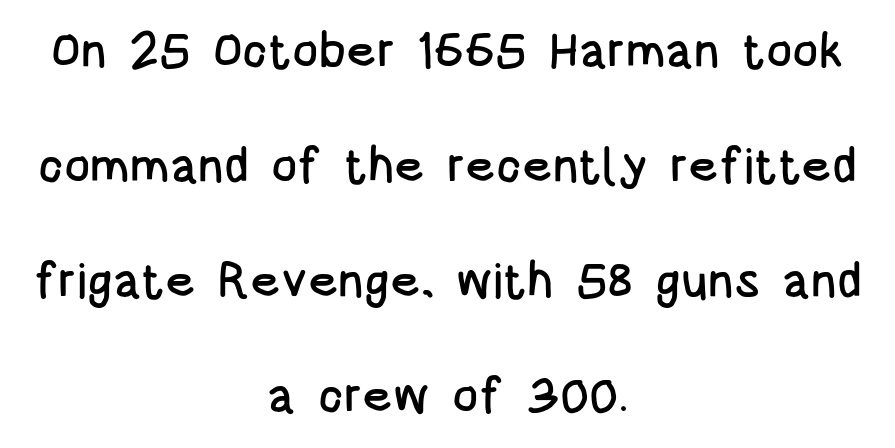
Line starts and ends both wander, symmetrically. The lines are spread far apart with generous leading. Words appear dense and cohesive because spacing is normal. The words here are not underlined. A typesetter would mark this as roman, not italic.
